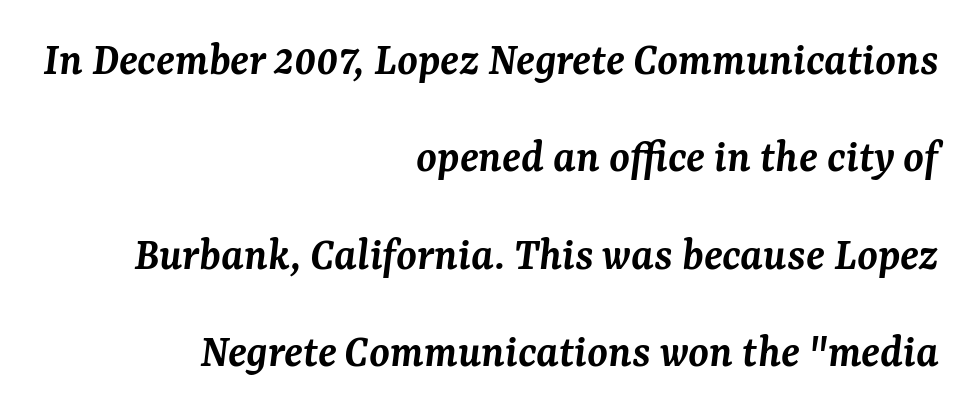
Q: Is the text bold? A: Semi-bold.
Q: Is the text italic (slanted)? A: Yes, it leans right by about 7 degrees.
Q: Is the typeface a serif or a sans-serif typeface? A: Serif.
Q: Is the text underlined? A: No.
Q: How is the paragraph aligned? A: Right-aligned.
Q: Is the spacing between letters normal or unusually wide? A: Normal.
Q: Is the spacing between lines tight, normal or loose? A: Loose.
Q: Width (condensed, normal, or wide)? A: Normal.
Q: Stroke contrast? A: Medium.
Q: x-height? A: Medium.
Q: Monospaced? A: No.
